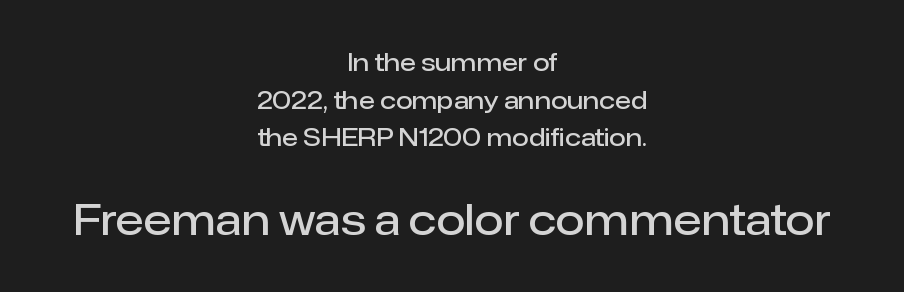
The image shows 42 px semibold sans-serif type, upright; set centered, normal line spacing (1.57x), normal letter spacing, not underlined; the second (bottom) block is 1.75x larger; low stroke contrast and a medium x-height.
